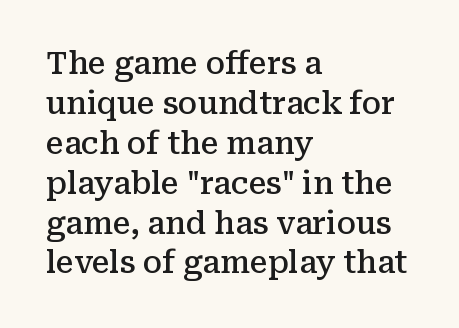
{"serif": "yes", "italic": "no", "bold": "semi", "weight": "semibold", "width": "normal", "stroke_contrast": "medium", "x_height": "medium", "monospaced": "no", "underline": "no", "align": "left", "line_spacing": "normal", "line_spacing_ratio": 1.33, "letter_spacing": "normal", "letter_spacing_em": 0.0, "glyph_px": 30}
